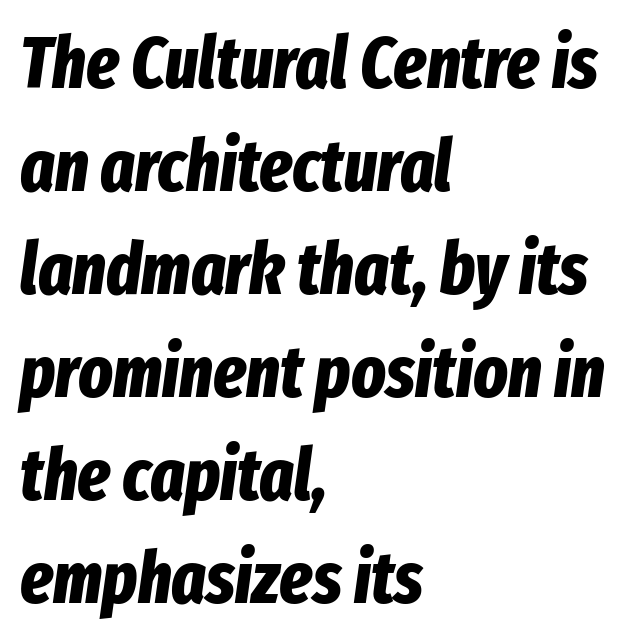
{"italic": "yes", "lean": "right", "slant_degrees": 8, "bold": "yes", "weight": "bold", "width": "condensed", "stroke_contrast": "low", "x_height": "medium", "monospaced": "no", "underline": "no", "align": "left", "line_spacing": "normal", "line_spacing_ratio": 1.43, "letter_spacing": "normal", "letter_spacing_em": 0.0, "glyph_px": 72}
